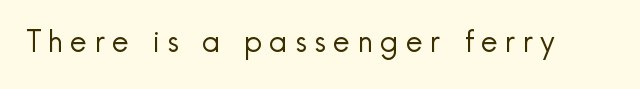
Q: Is the text bold? A: No.
Q: Is the text italic (slanted)? A: No, it is upright.
Q: Is the typeface a serif or a sans-serif typeface? A: Sans-serif.
Q: Is the text underlined? A: No.
Q: Is the spacing between letters normal or unusually wide? A: Unusually wide.
Q: Width (condensed, normal, or wide)? A: Normal.
Q: x-height? A: Small.
Q: Monospaced? A: No.
